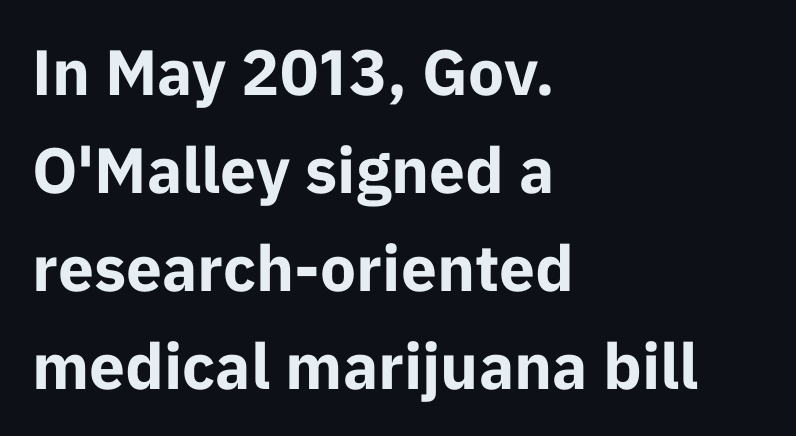
Q: Is the text bold? A: Yes.
Q: Is the text italic (slanted)? A: No, it is upright.
Q: Is the typeface a serif or a sans-serif typeface? A: Sans-serif.
Q: Is the text underlined? A: No.
Q: How is the paragraph aligned? A: Left-aligned.
Q: Is the spacing between letters normal or unusually wide? A: Normal.
Q: Is the spacing between lines tight, normal or loose? A: Normal.
Q: Width (condensed, normal, or wide)? A: Normal.
Q: Stroke contrast? A: Low.
Q: x-height? A: Medium.
Q: Monospaced? A: No.
